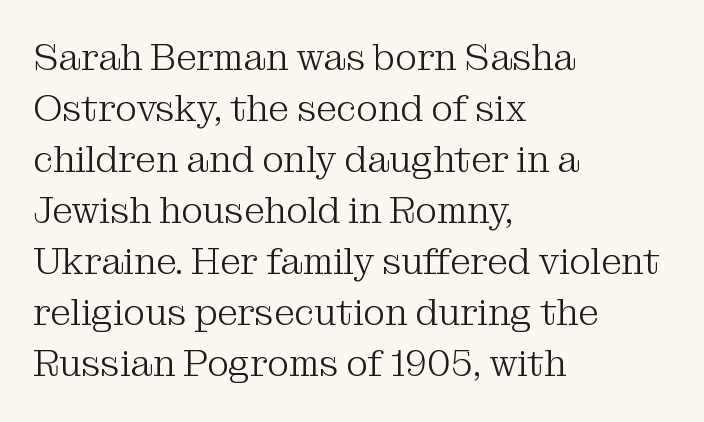
The image shows 37 px light serif type, upright; set left-aligned, normal line spacing (1.38x), normal letter spacing, not underlined; medium stroke contrast and a medium x-height.
